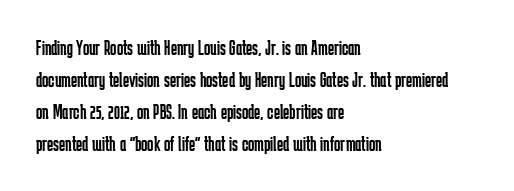
{"italic": "no", "bold": "no", "underline": "no", "align": "left", "line_spacing": "normal", "line_spacing_ratio": 1.52, "letter_spacing": "normal", "letter_spacing_em": 0.0, "glyph_px": 21}
